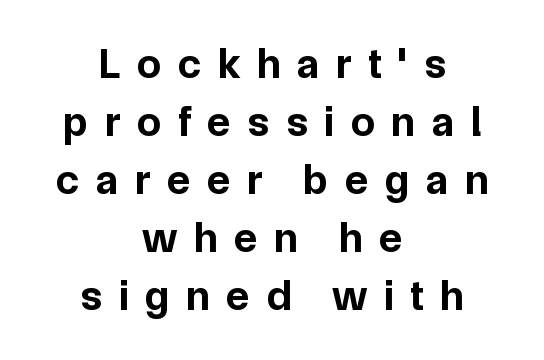
{"serif": "no", "italic": "no", "bold": "yes", "weight": "bold", "width": "normal", "stroke_contrast": "low", "x_height": "medium", "monospaced": "no", "underline": "no", "align": "center", "line_spacing": "normal", "line_spacing_ratio": 1.35, "letter_spacing": "wide", "letter_spacing_em": 0.39, "glyph_px": 43}
